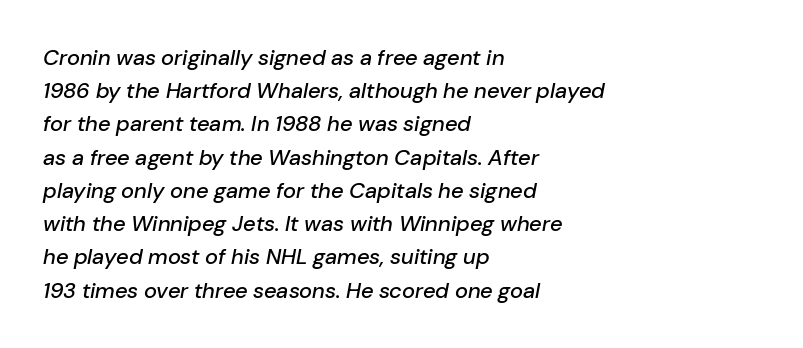
Q: Is the text italic (slanted)? A: Yes, it leans right by about 10 degrees.
Q: Is the text underlined? A: No.
Q: How is the paragraph aligned? A: Left-aligned.
Q: Is the spacing between letters normal or unusually wide? A: Normal.
Q: Is the spacing between lines tight, normal or loose? A: Normal.
